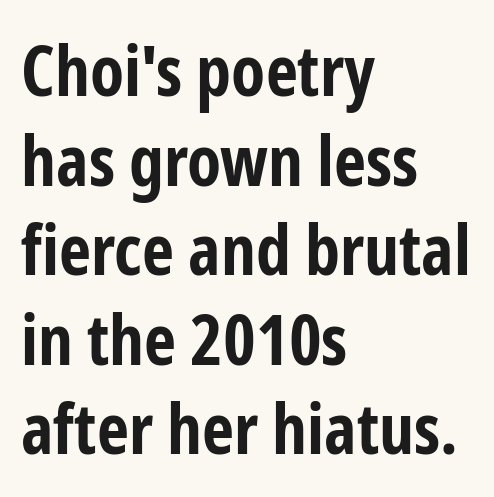
The passage is arranged the way most books set body copy — flush left. Is there any slant? The stems are plumb. Emphasis by weight is at full strength: bold. Quick note: underline off.
